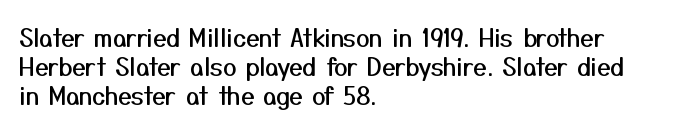
{"italic": "no", "underline": "no", "align": "left", "line_spacing_ratio": 1.21, "letter_spacing": "normal", "letter_spacing_em": 0.0, "glyph_px": 24}
